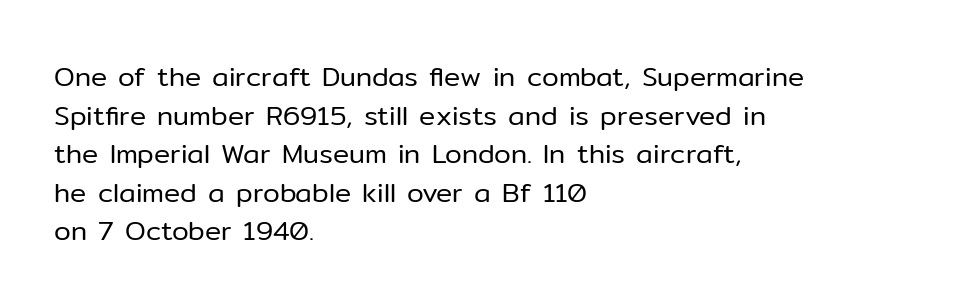
Q: Is the text bold? A: No.
Q: Is the text italic (slanted)? A: No, it is upright.
Q: Is the text underlined? A: No.
Q: How is the paragraph aligned? A: Left-aligned.
Q: Is the spacing between letters normal or unusually wide? A: Normal.
Q: Is the spacing between lines tight, normal or loose? A: Normal.
